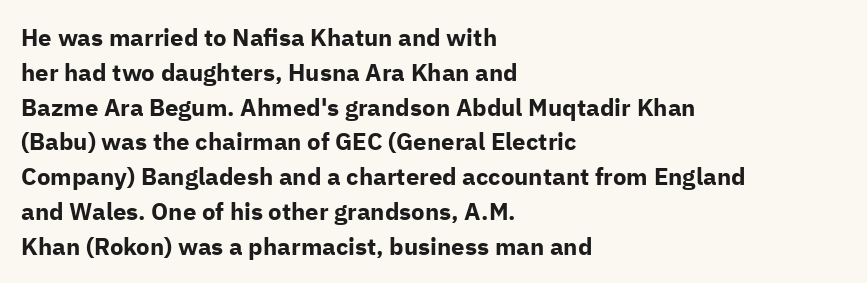
Nope, not italic — everything's standing straight. The passage shown has conventional tracking throughout. Bold? Absolutely — the strokes are thick and heavy. If you drew a ruler down the left edge, every line would touch it. The gap between lines stays unmarked. Horizontal bands of white between lines are of average thickness.
